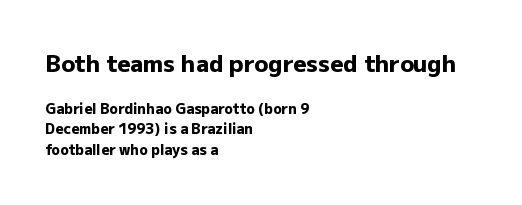
{"italic": "no", "bold": "yes", "underline": "no", "align": "left", "line_spacing": "normal", "line_spacing_ratio": 1.46, "letter_spacing": "normal", "letter_spacing_em": 0.0, "larger_block": "first", "size_ratio": 1.64, "glyph_px": 23}
